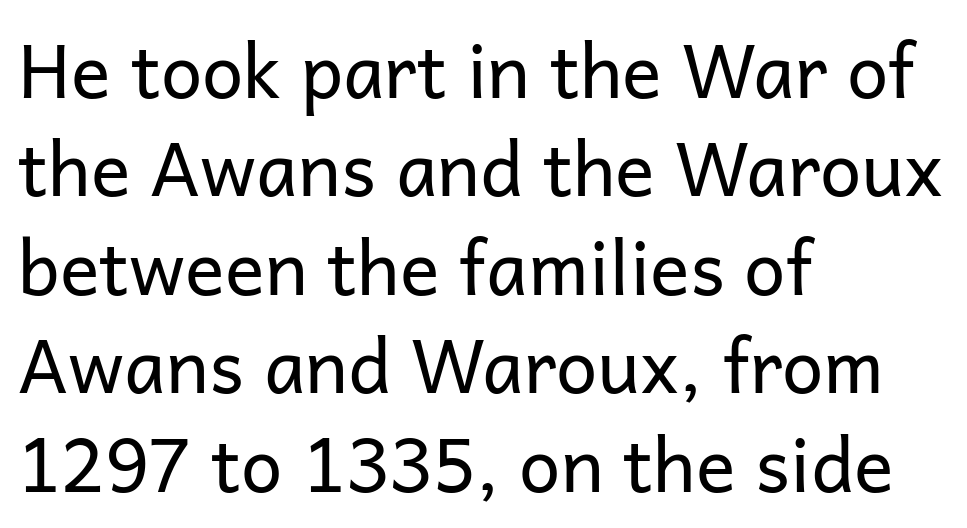
Check the space under the baseline: it is left empty. Horizontal alignment here is leftward, the default for most running prose. Tracking here is standard; glyphs follow each other at the usual distance. Is this a fixed-width face? No — the glyphs have proportional, varying widths. On a weight scale, this lands at 450 or below.
